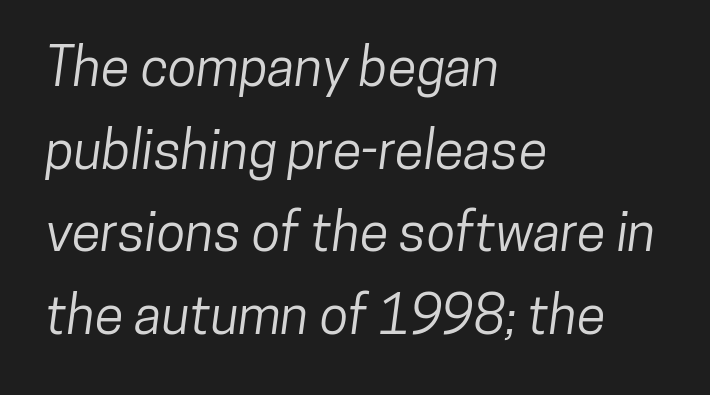
The image shows 53 px condensed sans-serif type; set left-aligned, normal line spacing (1.56x), normal letter spacing, not underlined; low stroke contrast and a medium x-height.
